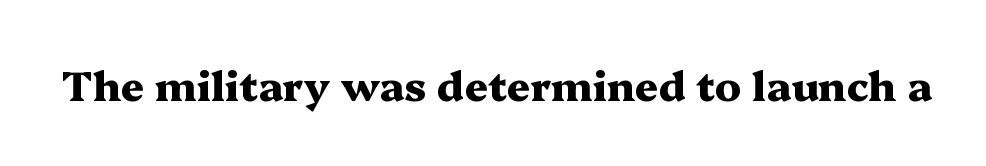
The image shows 41 px heavy, wide serif type, upright; set normal letter spacing, not underlined; medium stroke contrast and a medium x-height.
